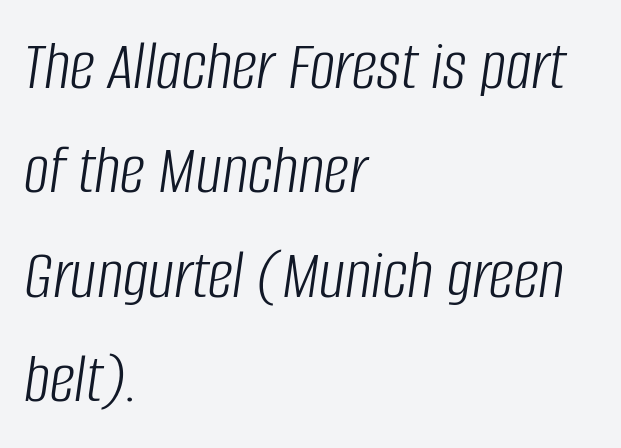
Q: Is the text bold? A: No.
Q: Is the text italic (slanted)? A: Yes, it leans right by about 8 degrees.
Q: Is the text underlined? A: No.
Q: How is the paragraph aligned? A: Left-aligned.
Q: Is the spacing between letters normal or unusually wide? A: Normal.
Q: Is the spacing between lines tight, normal or loose? A: Normal.
Q: Width (condensed, normal, or wide)? A: Condensed.
Q: Stroke contrast? A: Low.
Q: x-height? A: Large.
Q: Monospaced? A: No.
